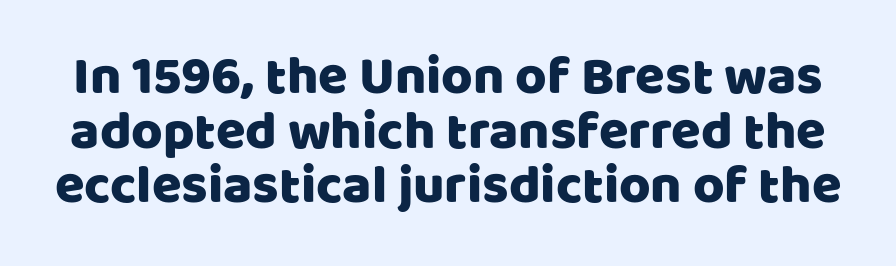
Q: Is the text italic (slanted)? A: No, it is upright.
Q: Is the typeface a serif or a sans-serif typeface? A: Sans-serif.
Q: Is the text underlined? A: No.
Q: Is the spacing between letters normal or unusually wide? A: Normal.
Q: Is the spacing between lines tight, normal or loose? A: Tight.
Q: Width (condensed, normal, or wide)? A: Normal.
Q: Stroke contrast? A: Low.
Q: x-height? A: Large.
Q: Monospaced? A: No.
